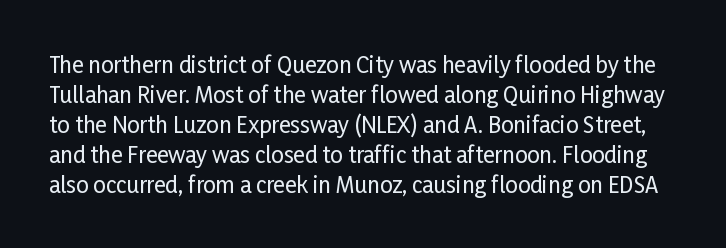
The image shows 22 px text type, upright; set normal line spacing (1.36x), normal letter spacing, not underlined.
